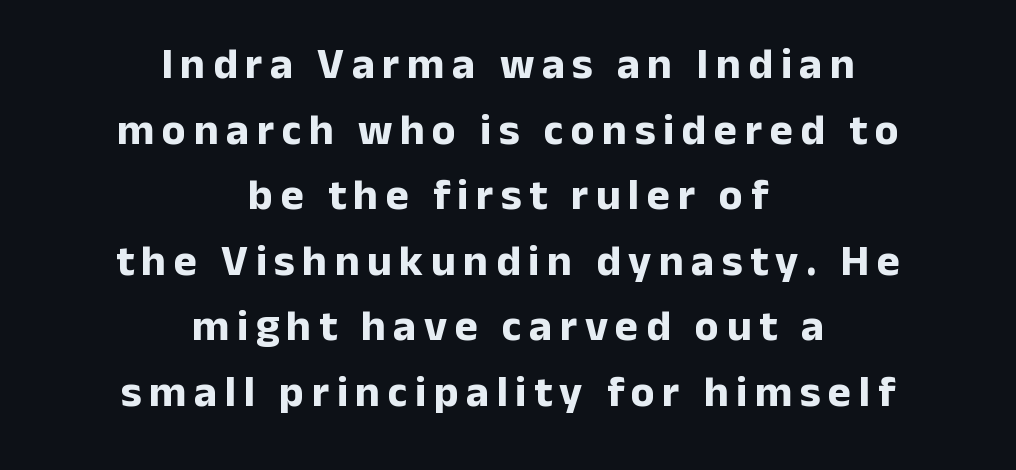
The image shows 44 px bold sans-serif type, upright; set centered, normal line spacing (1.49x), not underlined; low stroke contrast and a medium x-height.
